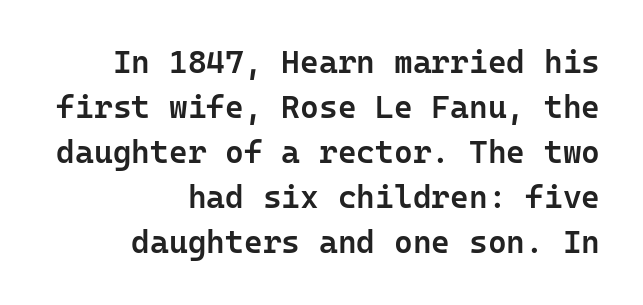
The image shows 32 px semibold sans-serif type, upright, monospaced; set right-aligned, normal line spacing (1.41x), normal letter spacing, not underlined; low stroke contrast and a medium x-height.
